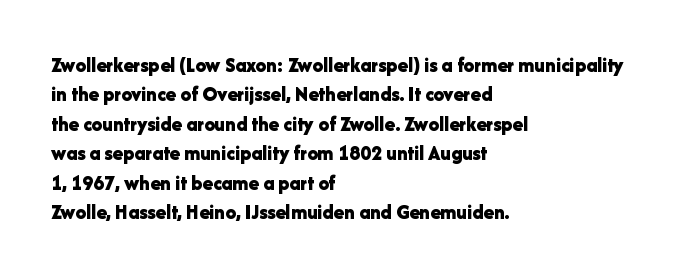
Q: Is the text bold? A: Yes.
Q: Is the text italic (slanted)? A: No, it is upright.
Q: Is the text underlined? A: No.
Q: How is the paragraph aligned? A: Left-aligned.
Q: Is the spacing between letters normal or unusually wide? A: Normal.
Q: Is the spacing between lines tight, normal or loose? A: Normal.
